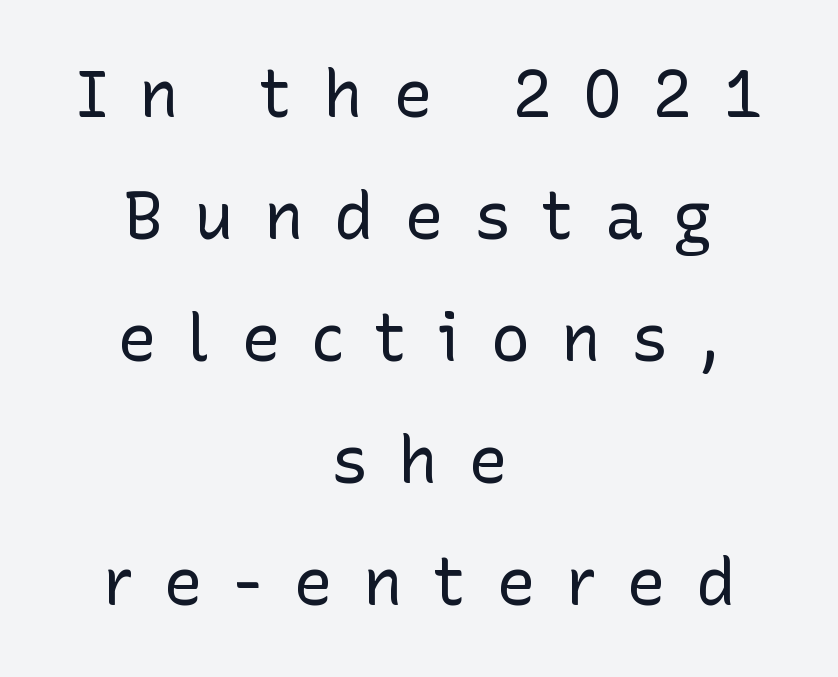
The image shows 66 px regular-weight sans-serif type, upright; set centered, line spacing 1.85x, unusually wide letter spacing (+0.46 em), not underlined; low stroke contrast and a medium x-height.
